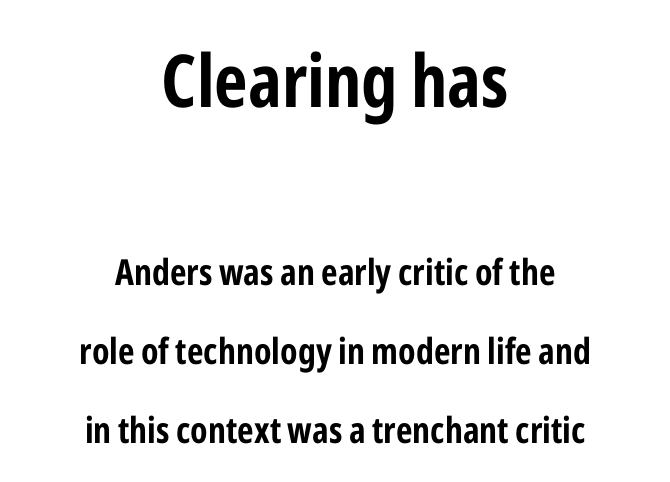
The image shows 73 px bold, condensed sans-serif type, upright; set centered, loose line spacing (2.19x), normal letter spacing, not underlined; the first (top) block is 2.03x larger; low stroke contrast and a medium x-height.
